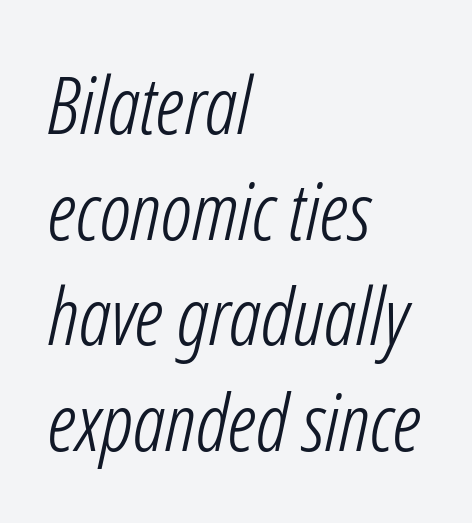
The image shows 80 px light, condensed type, italic (leaning right); set left-aligned, normal line spacing (1.32x), normal letter spacing, not underlined; low stroke contrast and a medium x-height.
